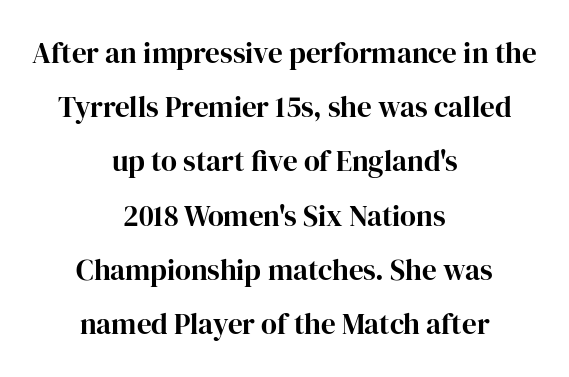
{"serif": "yes", "italic": "no", "width": "normal", "stroke_contrast": "high", "x_height": "medium", "monospaced": "no", "underline": "no", "align": "center", "line_spacing_ratio": 1.87, "letter_spacing": "normal", "letter_spacing_em": 0.0, "glyph_px": 29}
